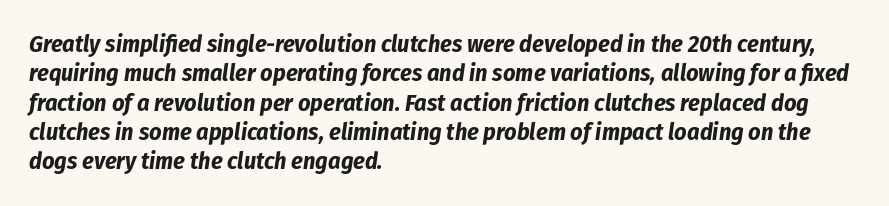
The image shows 24 px bold type, italic (leaning right); set left-aligned, line spacing 1.22x, normal letter spacing, not underlined.
